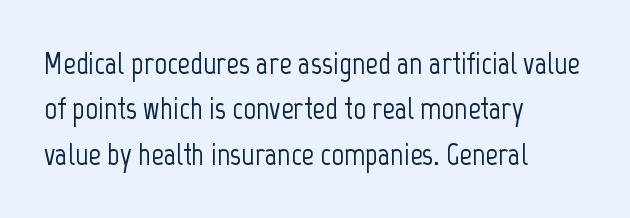
Q: Is the text italic (slanted)? A: No, it is upright.
Q: Is the typeface a serif or a sans-serif typeface? A: Sans-serif.
Q: Is the text underlined? A: No.
Q: How is the paragraph aligned? A: Left-aligned.
Q: Is the spacing between letters normal or unusually wide? A: Normal.
Q: Is the spacing between lines tight, normal or loose? A: Normal.
Q: Width (condensed, normal, or wide)? A: Condensed.
Q: Stroke contrast? A: Low.
Q: x-height? A: Medium.
Q: Monospaced? A: No.
